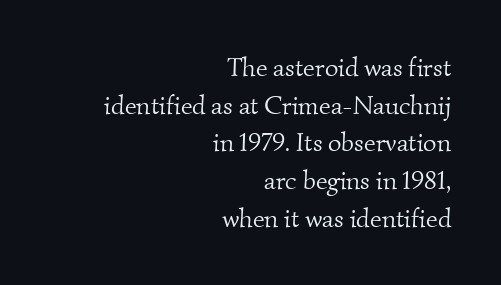
Q: Is the text bold? A: No.
Q: Is the text underlined? A: No.
Q: How is the paragraph aligned? A: Right-aligned.
Q: Is the spacing between letters normal or unusually wide? A: Normal.
Q: Is the spacing between lines tight, normal or loose? A: Normal.
